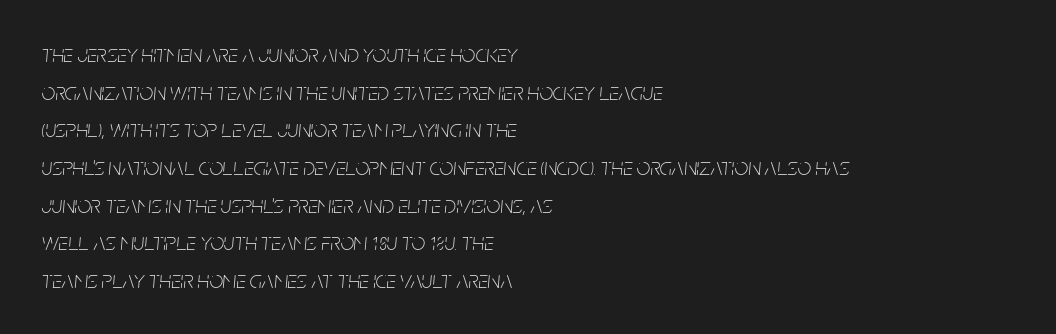
{"italic": "yes", "lean": "right", "slant_degrees": 5, "bold": "no", "underline": "no", "align": "left", "line_spacing": "normal", "line_spacing_ratio": 1.57, "letter_spacing": "normal", "letter_spacing_em": 0.0, "glyph_px": 24}
